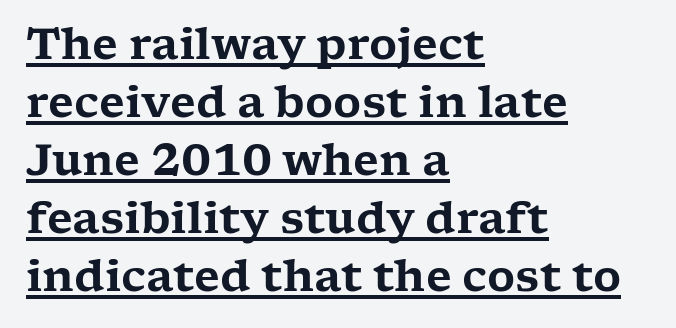
{"serif": "yes", "italic": "no", "width": "wide", "stroke_contrast": "low", "x_height": "medium", "monospaced": "no", "underline": "yes", "align": "left", "line_spacing": "normal", "line_spacing_ratio": 1.35, "letter_spacing": "normal", "letter_spacing_em": 0.0, "glyph_px": 43}
